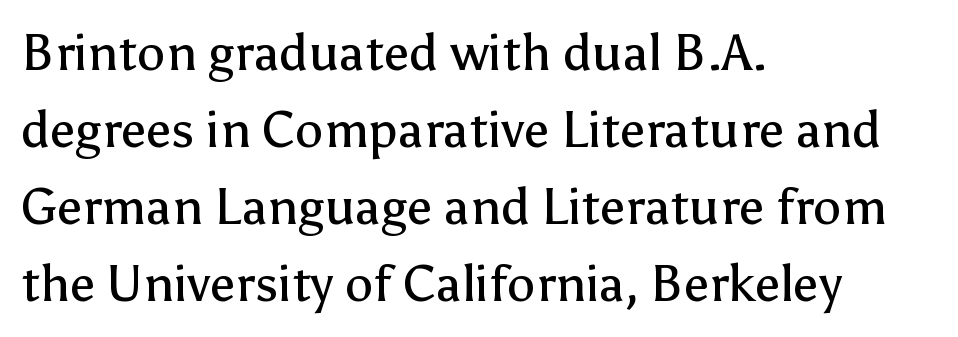
Nothing unusual about the tracking: characters are spaced as the font intends. Ordinary non-slanted type is in use. Interline gaps are of average width in this sample. Left-aligned paragraph, ragged on the right.
